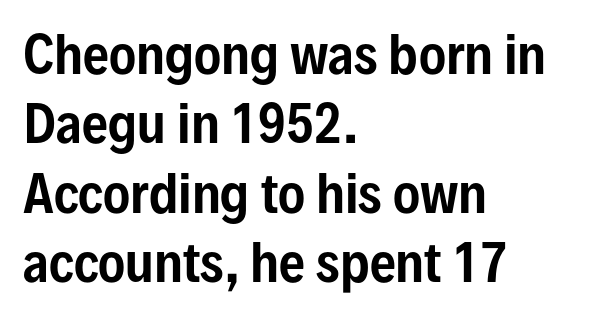
The font family rendered here belongs to the sans-serif group. Letter spacing: default. The typography opts for an upright posture over an oblique one. Each letter keeps its own natural width here, so spacing adapts to shape. Vertically, the passage feels balanced, rows spaced as you'd expect. Plain, unruled lines of type.
